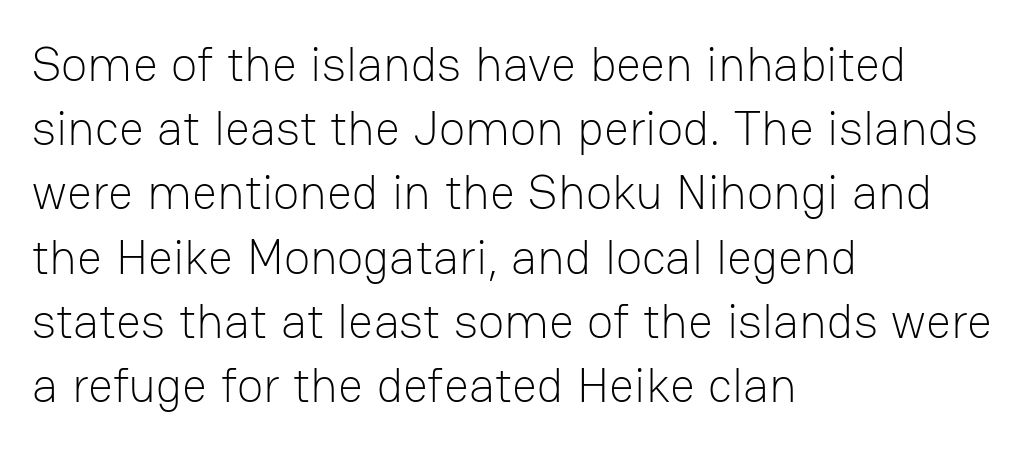
The image shows 49 px light sans-serif type, upright; set left-aligned, normal line spacing (1.31x), normal letter spacing, not underlined; low stroke contrast and a medium x-height.
